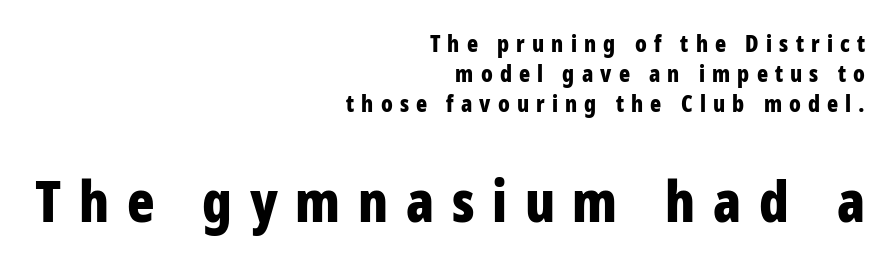
The image shows 57 px bold, condensed sans-serif type, upright; set right-aligned, normal line spacing (1.31x), unusually wide letter spacing (+0.31 em), not underlined; the second (bottom) block is 2.48x larger; low stroke contrast and a large x-height.
